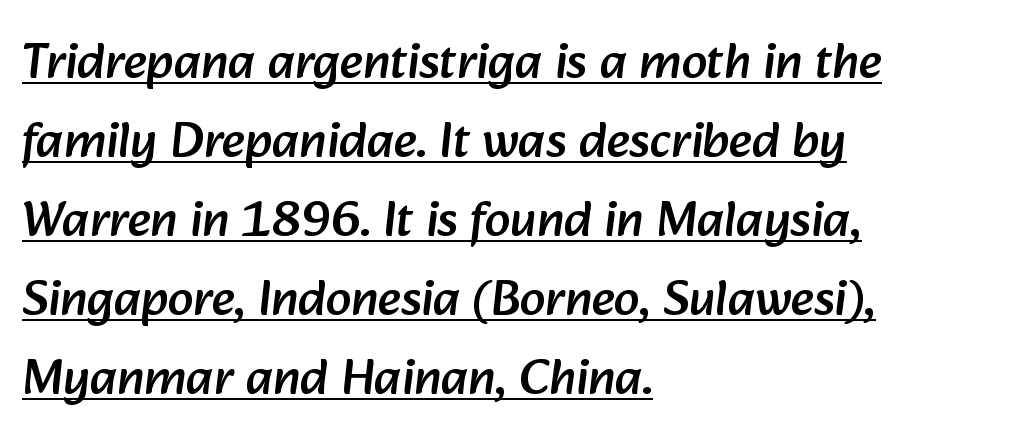
{"serif": "no", "width": "normal", "stroke_contrast": "low", "x_height": "medium", "monospaced": "no", "underline": "yes", "align": "left", "line_spacing": "normal", "line_spacing_ratio": 1.55, "letter_spacing": "normal", "letter_spacing_em": 0.0, "glyph_px": 51}
